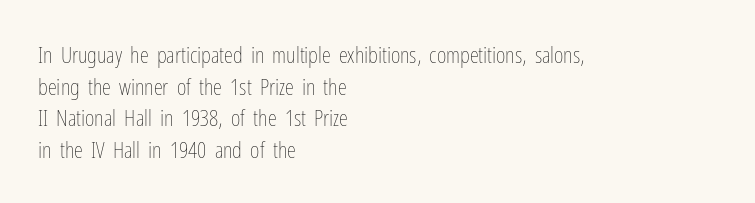
{"italic": "no", "bold": "no", "underline": "no", "align": "left", "line_spacing": "normal", "line_spacing_ratio": 1.37, "letter_spacing": "normal", "letter_spacing_em": 0.0, "glyph_px": 23}
